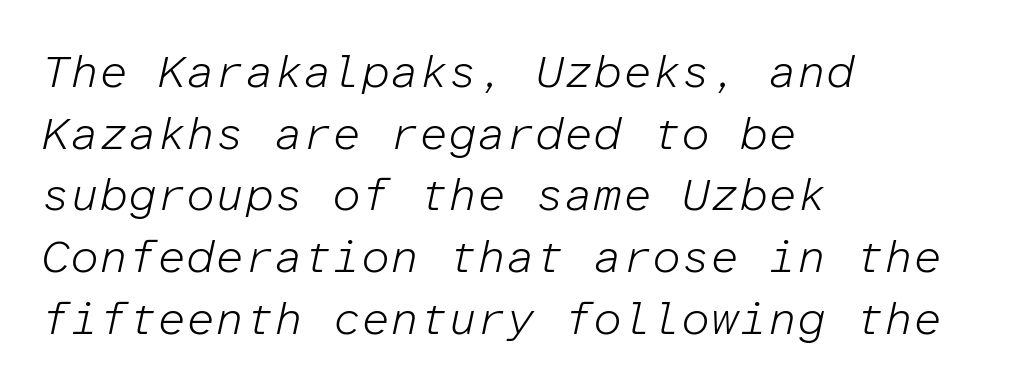
You can tell it's italic because the verticals aren't actually vertical. Letters have the restrained weight of plain body copy at most. The letters march in equal steps, a hallmark of fixed-pitch type. Type without underlining. These lines sit exactly where default settings would place them. Which margin do the lines hug? The left one — the right edge is uneven.
